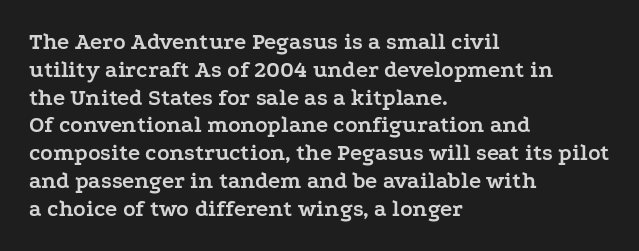
{"italic": "no", "bold": "yes", "underline": "no", "align": "left", "line_spacing_ratio": 1.21, "letter_spacing": "normal", "letter_spacing_em": 0.0, "glyph_px": 23}
